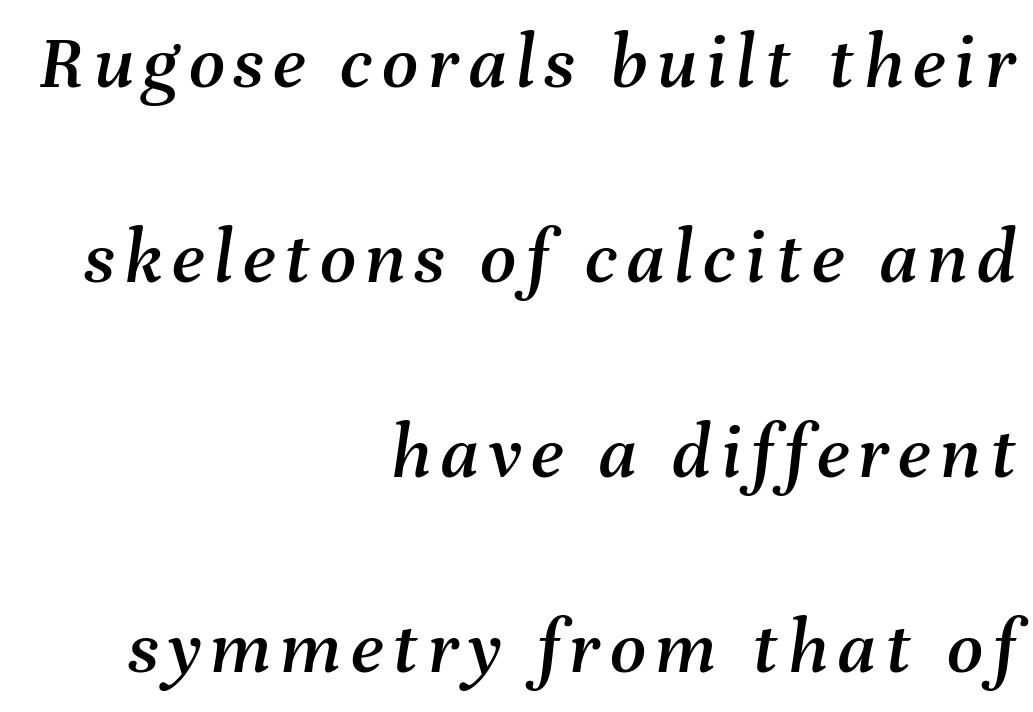
The image shows 79 px text type, italic (leaning right); set right-aligned, loose line spacing (2.47x), not underlined; medium stroke contrast and a medium x-height.
